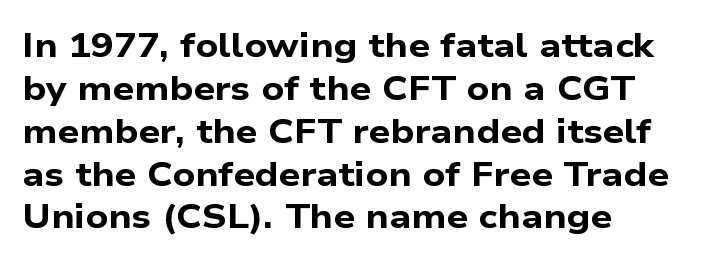
Q: Is the text bold? A: Yes.
Q: Is the typeface a serif or a sans-serif typeface? A: Sans-serif.
Q: Is the text underlined? A: No.
Q: How is the paragraph aligned? A: Left-aligned.
Q: Is the spacing between letters normal or unusually wide? A: Normal.
Q: Is the spacing between lines tight, normal or loose? A: Normal.
Q: Width (condensed, normal, or wide)? A: Wide.
Q: Stroke contrast? A: Low.
Q: x-height? A: Medium.
Q: Monospaced? A: No.
